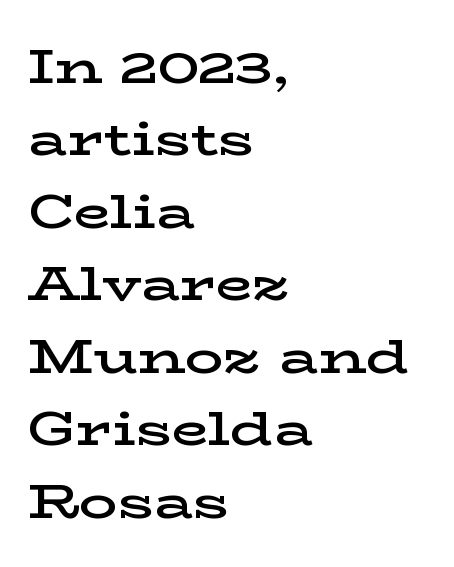
{"serif": "yes", "italic": "no", "bold": "semi", "weight": "semibold", "width": "wide", "stroke_contrast": "low", "x_height": "medium", "monospaced": "no", "underline": "no", "align": "left", "line_spacing": "normal", "line_spacing_ratio": 1.51, "letter_spacing": "normal", "letter_spacing_em": 0.0, "glyph_px": 48}
